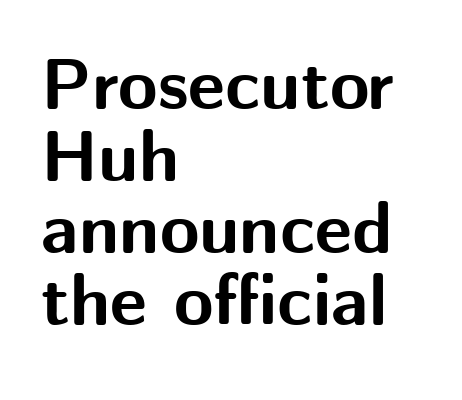
Q: Is the text bold? A: Yes.
Q: Is the text italic (slanted)? A: No, it is upright.
Q: Is the typeface a serif or a sans-serif typeface? A: Sans-serif.
Q: Is the text underlined? A: No.
Q: How is the paragraph aligned? A: Left-aligned.
Q: Is the spacing between letters normal or unusually wide? A: Normal.
Q: Is the spacing between lines tight, normal or loose? A: Tight.
Q: Width (condensed, normal, or wide)? A: Normal.
Q: Stroke contrast? A: Medium.
Q: x-height? A: Medium.
Q: Monospaced? A: No.
